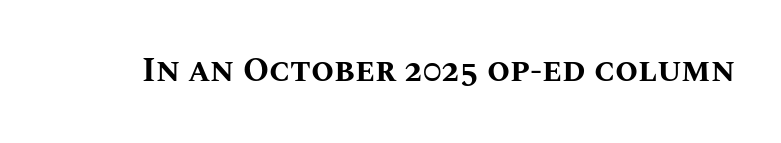
Q: Is the text bold? A: Yes.
Q: Is the text italic (slanted)? A: No, it is upright.
Q: Is the text underlined? A: No.
Q: Is the spacing between letters normal or unusually wide? A: Normal.
Q: Width (condensed, normal, or wide)? A: Normal.
Q: Stroke contrast? A: Medium.
Q: x-height? A: Large.
Q: Monospaced? A: No.
